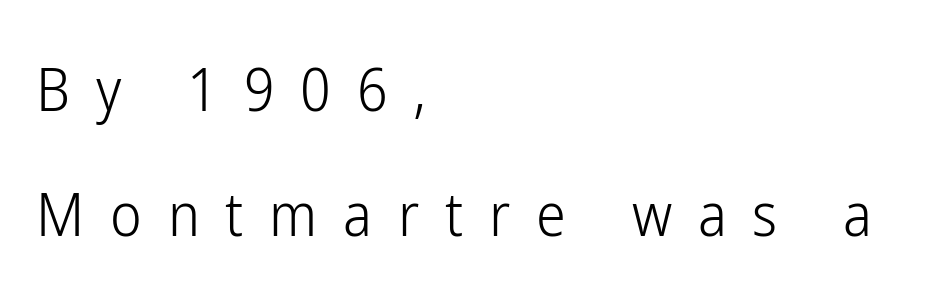
Q: Is the text bold? A: No.
Q: Is the text italic (slanted)? A: No, it is upright.
Q: Is the typeface a serif or a sans-serif typeface? A: Sans-serif.
Q: Is the text underlined? A: No.
Q: How is the paragraph aligned? A: Left-aligned.
Q: Is the spacing between letters normal or unusually wide? A: Unusually wide.
Q: Is the spacing between lines tight, normal or loose? A: Loose.
Q: Width (condensed, normal, or wide)? A: Condensed.
Q: Stroke contrast? A: Low.
Q: x-height? A: Medium.
Q: Monospaced? A: No.
